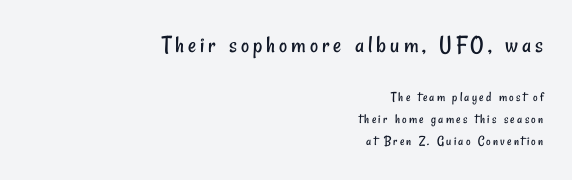
Leftover space on each line is placed entirely before the opening word. Line spacing here is normal. The passage shown is not underscored anywhere. In this sample the first text group is rendered at the bigger scale.
